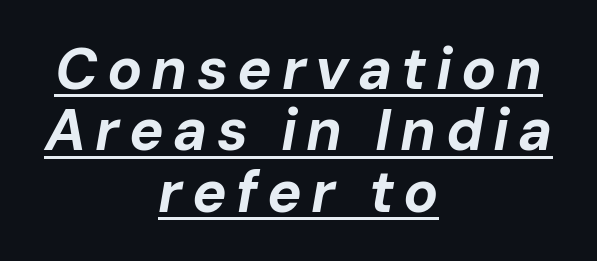
Q: Is the text bold? A: Yes.
Q: Is the text italic (slanted)? A: Yes, it leans right by about 10 degrees.
Q: Is the text underlined? A: Yes.
Q: How is the paragraph aligned? A: Centered.
Q: Is the spacing between lines tight, normal or loose? A: Tight.
Q: Width (condensed, normal, or wide)? A: Normal.
Q: Stroke contrast? A: Low.
Q: x-height? A: Medium.
Q: Monospaced? A: No.
